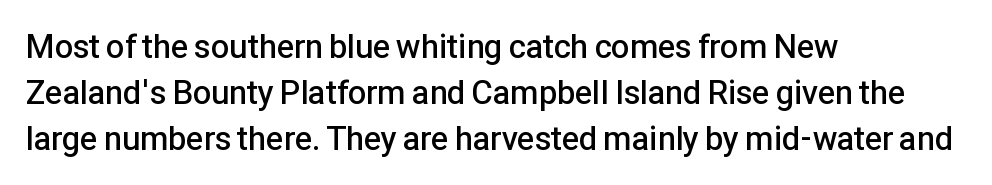
The image shows 33 px semibold sans-serif type, upright; set left-aligned, normal line spacing (1.4x), normal letter spacing, not underlined; low stroke contrast and a medium x-height.
